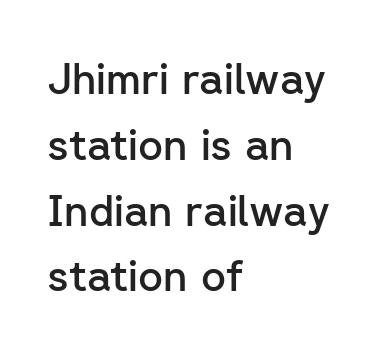
The image shows 43 px semibold sans-serif type, upright; set left-aligned, normal line spacing (1.53x), normal letter spacing, not underlined; low stroke contrast and a medium x-height.
